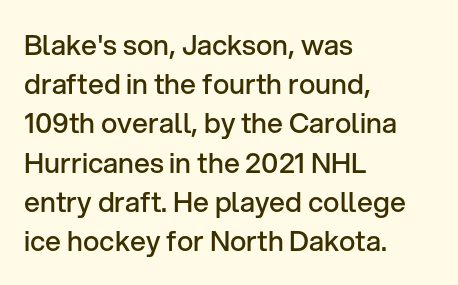
The image shows 28 px semibold sans-serif type, upright; set left-aligned, normal line spacing (1.4x), normal letter spacing, not underlined; low stroke contrast and a medium x-height.
